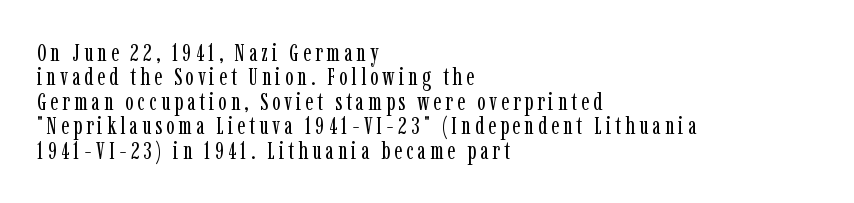
Q: Is the text bold? A: No.
Q: Is the text italic (slanted)? A: No, it is upright.
Q: Is the text underlined? A: No.
Q: How is the paragraph aligned? A: Left-aligned.
Q: Is the spacing between lines tight, normal or loose? A: Tight.
